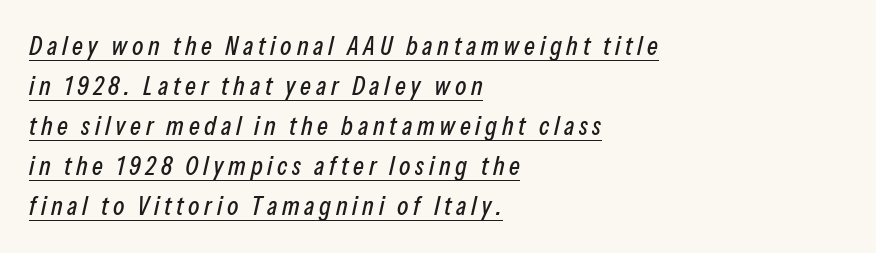
The image shows 26 px text type, italic (leaning right); set left-aligned, normal line spacing (1.54x), underlined.
